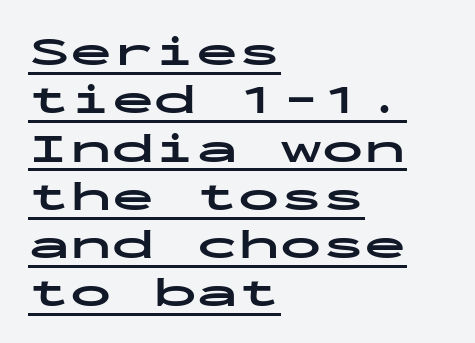
The image shows 42 px bold, wide sans-serif type, upright, monospaced; set left-aligned, tight line spacing (1.15x), normal letter spacing, underlined; low stroke contrast and a medium x-height.
